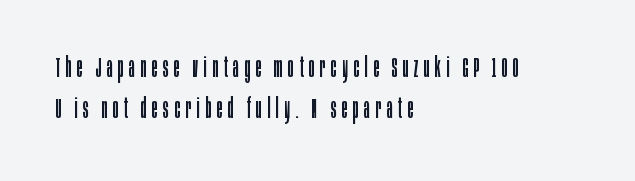
The image shows 27 px text type, upright; set left-aligned, normal line spacing (1.52x), unusually wide letter spacing (+0.2 em), not underlined.
